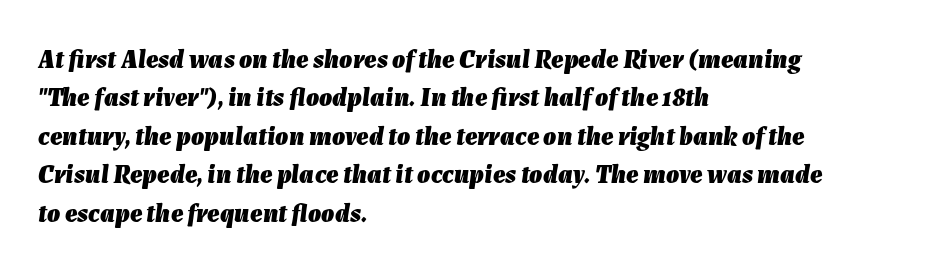
Q: Is the text bold? A: Yes.
Q: Is the text italic (slanted)? A: Yes, it leans right by about 7 degrees.
Q: Is the text underlined? A: No.
Q: How is the paragraph aligned? A: Left-aligned.
Q: Is the spacing between letters normal or unusually wide? A: Normal.
Q: Is the spacing between lines tight, normal or loose? A: Normal.
